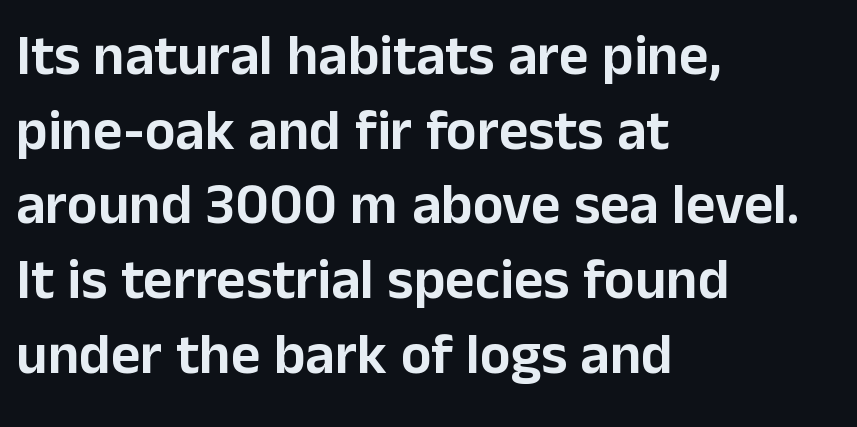
{"serif": "no", "italic": "no", "width": "normal", "stroke_contrast": "low", "x_height": "medium", "monospaced": "no", "underline": "no", "align": "left", "line_spacing": "normal", "line_spacing_ratio": 1.31, "letter_spacing": "normal", "letter_spacing_em": 0.0, "glyph_px": 57}
